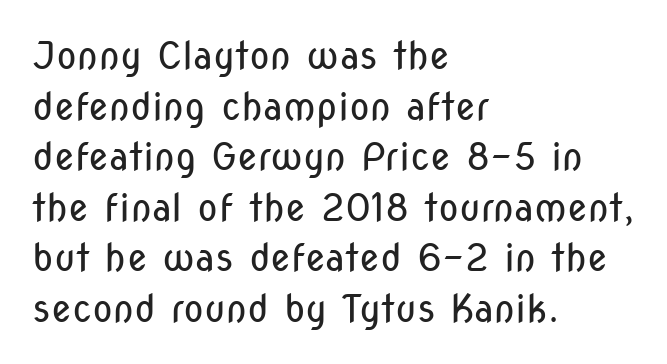
Look at the tracking — it's just the regular setting, nothing added. In terms of leading, this rendering sits right in the middle. In terms of letterform style, serifs are entirely absent. These lines are rendered in a variable-pitch font.
